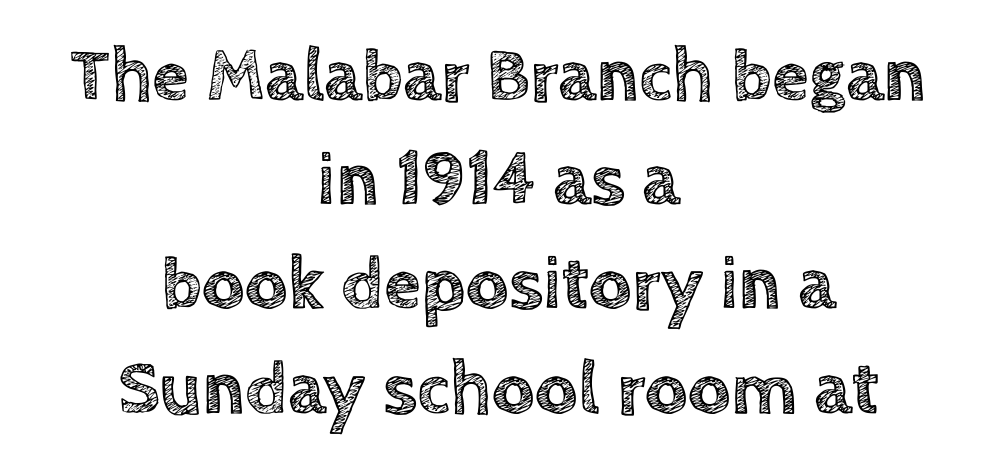
{"italic": "no", "width": "normal", "x_height": "large", "monospaced": "no", "underline": "no", "align": "center", "line_spacing": "normal", "line_spacing_ratio": 1.39, "letter_spacing": "normal", "letter_spacing_em": 0.0, "glyph_px": 75}
